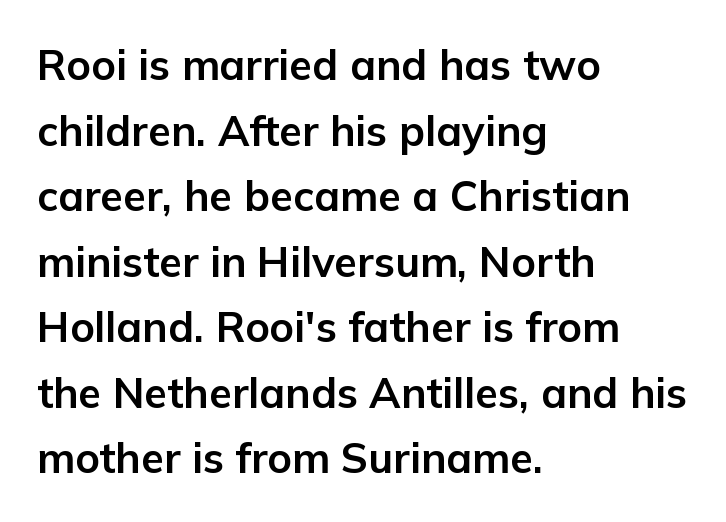
The image shows 42 px bold sans-serif type, upright; set left-aligned, normal line spacing (1.56x), normal letter spacing, not underlined; low stroke contrast and a medium x-height.
